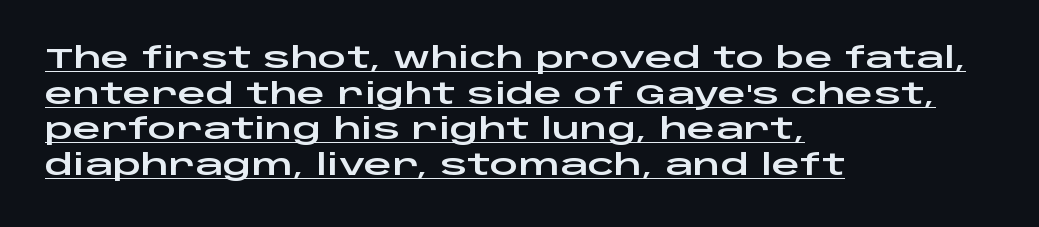
The image shows 28 px wide sans-serif type, upright; set left-aligned, normal line spacing (1.27x), normal letter spacing, underlined; low stroke contrast and a large x-height.
